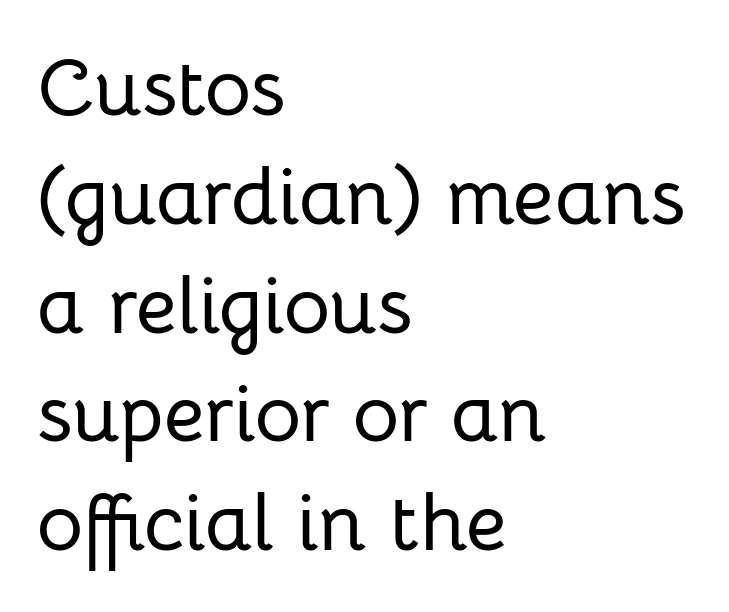
{"serif": "no", "italic": "no", "width": "normal", "stroke_contrast": "low", "x_height": "medium", "monospaced": "no", "underline": "no", "align": "left", "line_spacing": "normal", "line_spacing_ratio": 1.36, "letter_spacing": "normal", "letter_spacing_em": 0.0, "glyph_px": 80}
